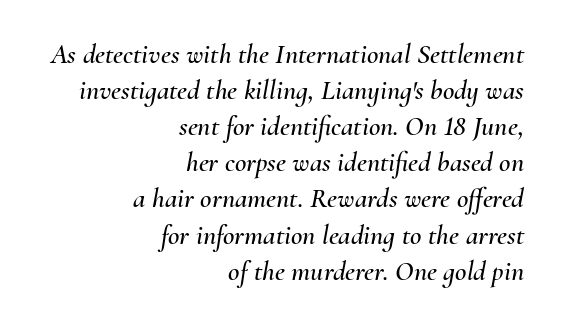
{"italic": "yes", "lean": "right", "slant_degrees": 10, "width": "normal", "stroke_contrast": "medium", "x_height": "small", "monospaced": "no", "underline": "no", "align": "right", "line_spacing": "normal", "line_spacing_ratio": 1.29, "letter_spacing": "normal", "letter_spacing_em": 0.0, "glyph_px": 28}
